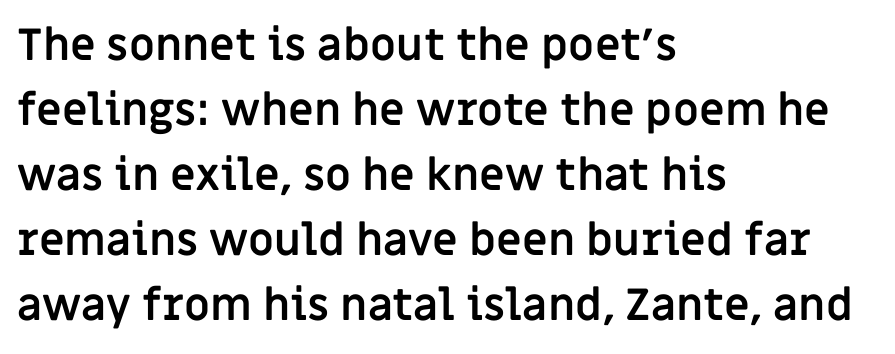
{"serif": "no", "italic": "no", "bold": "yes", "weight": "semibold", "width": "normal", "stroke_contrast": "low", "x_height": "large", "monospaced": "no", "underline": "no", "align": "left", "line_spacing": "normal", "line_spacing_ratio": 1.48, "letter_spacing": "normal", "letter_spacing_em": 0.0, "glyph_px": 44}
